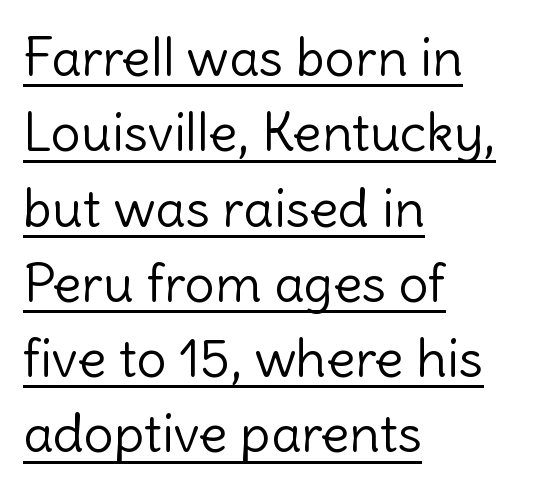
Q: Is the text bold? A: No.
Q: Is the text italic (slanted)? A: No, it is upright.
Q: Is the typeface a serif or a sans-serif typeface? A: Sans-serif.
Q: Is the text underlined? A: Yes.
Q: How is the paragraph aligned? A: Left-aligned.
Q: Is the spacing between letters normal or unusually wide? A: Normal.
Q: Is the spacing between lines tight, normal or loose? A: Normal.
Q: Width (condensed, normal, or wide)? A: Normal.
Q: x-height? A: Medium.
Q: Monospaced? A: No.
